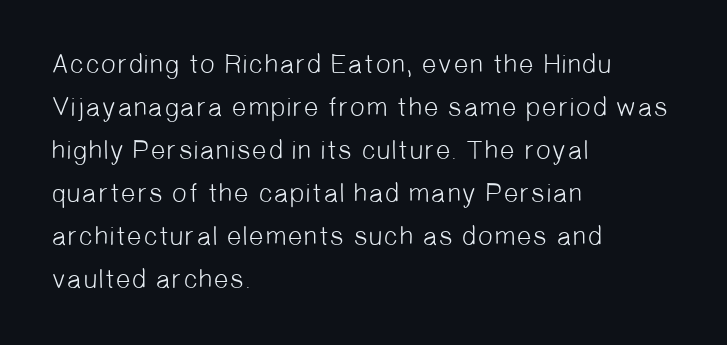
The image shows 27 px text type; set left-aligned, normal line spacing (1.59x), normal letter spacing, not underlined.
